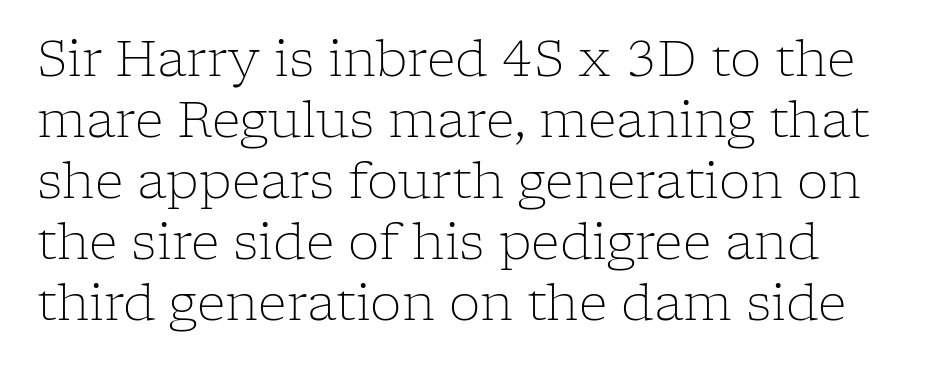
Looks like regular typesetting: each glyph gets only the width it needs. Layout note: lines flush left. Weight: not bold — regular or lighter. Glance below the letters and you will spot only blank space. Stroke terminals: seriffed. Here the glyphs are tracked normally, forming tight word shapes.
